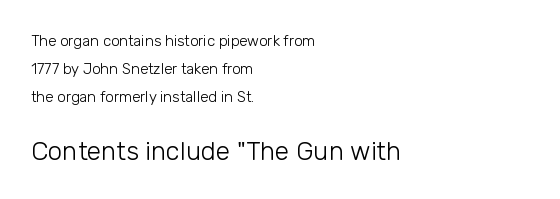
Q: Is the text bold? A: No.
Q: Is the text italic (slanted)? A: No, it is upright.
Q: Is the text underlined? A: No.
Q: How is the paragraph aligned? A: Left-aligned.
Q: Is the spacing between letters normal or unusually wide? A: Normal.
Q: Which block of text is set in a larger size, the first (top) or the second (bottom)? A: The second (bottom) one.
